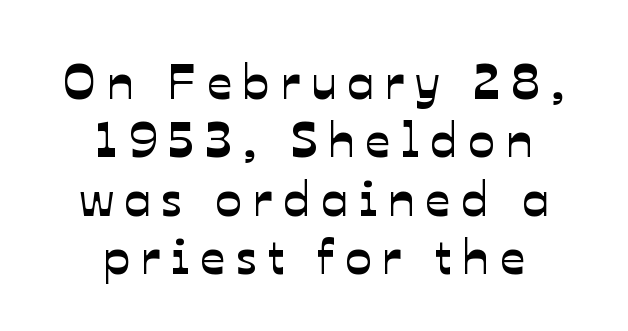
{"serif": "no", "width": "normal", "stroke_contrast": "low", "x_height": "medium", "monospaced": "no", "underline": "no", "align": "center", "line_spacing_ratio": 1.19, "letter_spacing": "wide", "letter_spacing_em": 0.22, "glyph_px": 49}
